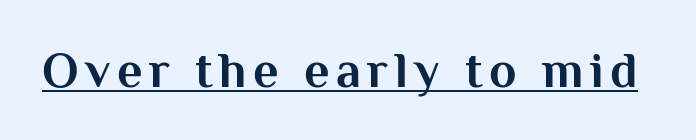
Strong, thick strokes mark this as bold type. No feet cap the strokes, marking this as sans-serif type. Varying glyph widths throughout — classic text-font behaviour. Italic: no, the glyphs are upright roman. Looks like someone drew a line under every word here.
